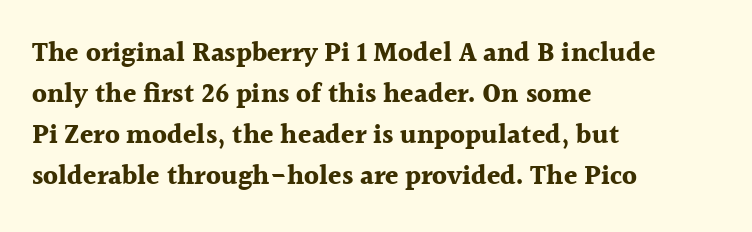
{"italic": "no", "bold": "yes", "underline": "no", "align": "left", "line_spacing": "normal", "line_spacing_ratio": 1.52, "letter_spacing": "normal", "letter_spacing_em": 0.0, "glyph_px": 27}
